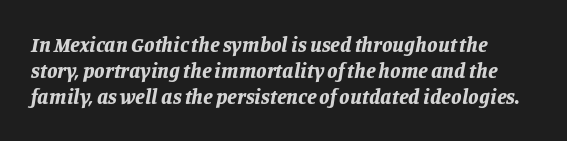
These words are printed bold, with thick strokes throughout. Observe the ordinary spacing: letters are neighbours, not strangers. Compared with typical paragraphs, the rows here are spaced about the same. Descenders are the only things crossing below the line. The axis of the letterforms is tilted away from vertical.
